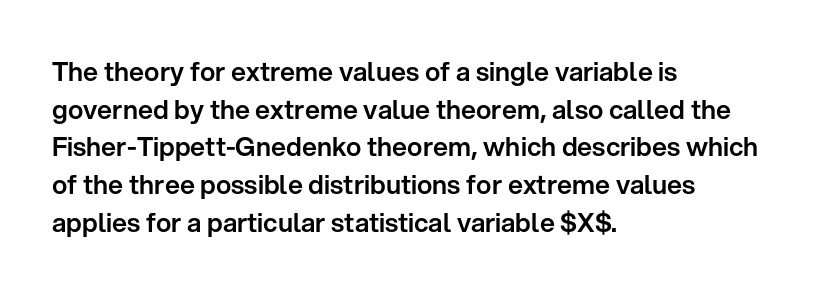
Which margin do the lines hug? The left one — the right edge is uneven. This sample uses plain, unmodified letter spacing. Glance below the letters and you will spot only blank space. Baseline-to-baseline distance is the conventional proportion of letter height.
